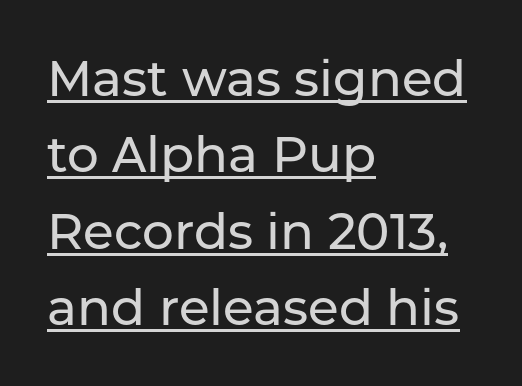
{"serif": "no", "italic": "no", "width": "normal", "stroke_contrast": "low", "x_height": "medium", "monospaced": "no", "underline": "yes", "align": "left", "line_spacing": "normal", "line_spacing_ratio": 1.53, "letter_spacing": "normal", "letter_spacing_em": 0.0, "glyph_px": 50}
